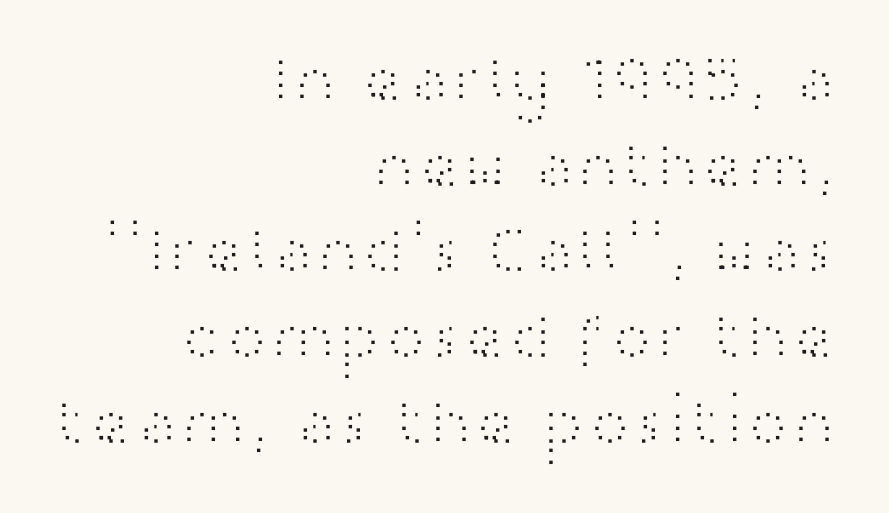
Weight class: somewhere from thin through regular. Layout note: lines flush right. Ascenders rise straight up at ninety degrees. Classification — sans serif. Line spacing here is normal. Proportional: the letters do not fall into vertical columns.
